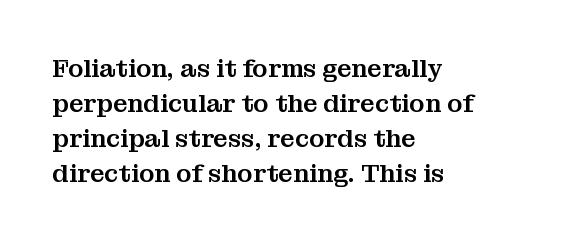
The image shows 25 px text type, upright; set left-aligned, normal line spacing (1.4x), normal letter spacing, not underlined.
